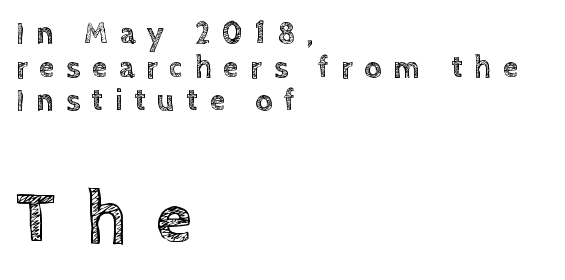
The image shows 74 px text type, upright; set left-aligned, tight line spacing (1.12x), unusually wide letter spacing (+0.4 em), not underlined; the second (bottom) block is 2.47x larger; a large x-height.
